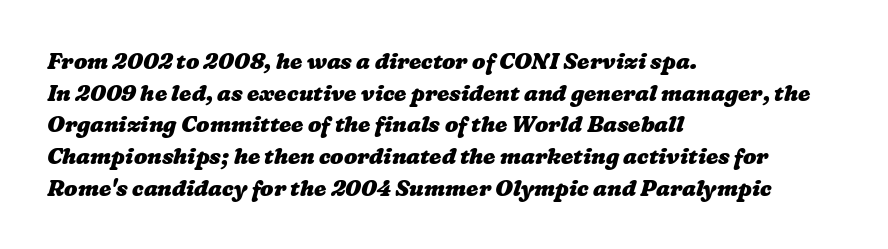
{"bold": "yes", "underline": "no", "align": "left", "line_spacing": "normal", "line_spacing_ratio": 1.44, "letter_spacing": "normal", "letter_spacing_em": 0.0, "glyph_px": 22}
